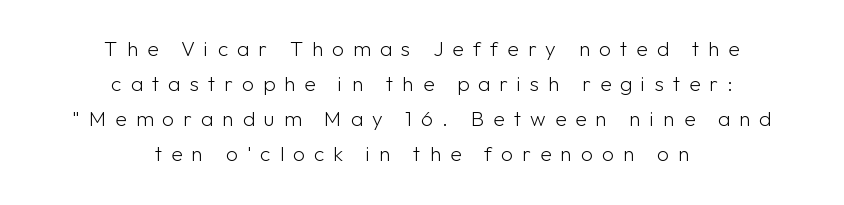
Q: Is the text bold? A: No.
Q: Is the text italic (slanted)? A: No, it is upright.
Q: Is the text underlined? A: No.
Q: How is the paragraph aligned? A: Centered.
Q: Is the spacing between letters normal or unusually wide? A: Unusually wide.
Q: Is the spacing between lines tight, normal or loose? A: Normal.
